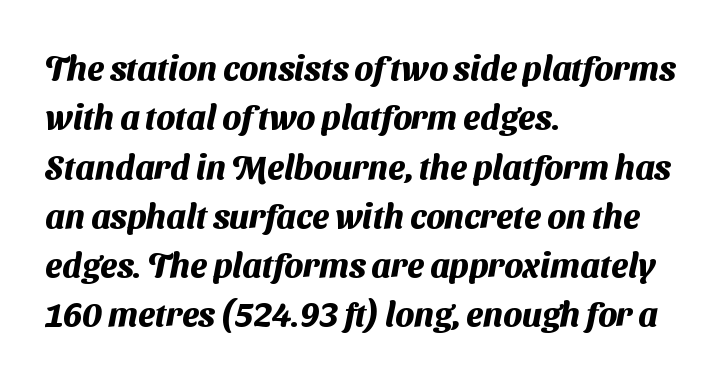
The type family on display is of the sans-serif kind. Proportional: the letters do not fall into vertical columns. Students, this is bold: see how much ink each stroke carries. Vertically, the passage feels balanced, rows spaced as you'd expect. The lines in this sample share a left origin and differ only in where they stop.
